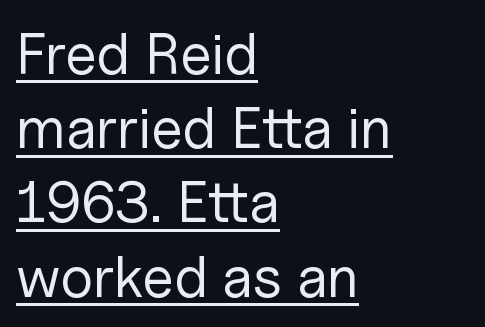
Q: Is the text bold? A: No.
Q: Is the text italic (slanted)? A: No, it is upright.
Q: Is the typeface a serif or a sans-serif typeface? A: Sans-serif.
Q: Is the text underlined? A: Yes.
Q: How is the paragraph aligned? A: Left-aligned.
Q: Is the spacing between letters normal or unusually wide? A: Normal.
Q: Is the spacing between lines tight, normal or loose? A: Normal.
Q: Width (condensed, normal, or wide)? A: Normal.
Q: Stroke contrast? A: Low.
Q: x-height? A: Medium.
Q: Monospaced? A: No.
